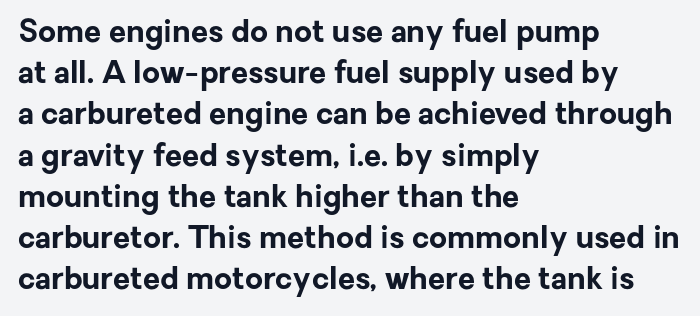
{"serif": "no", "italic": "no", "bold": "yes", "weight": "bold", "width": "normal", "stroke_contrast": "low", "x_height": "medium", "monospaced": "no", "underline": "no", "align": "left", "line_spacing": "normal", "line_spacing_ratio": 1.33, "letter_spacing": "normal", "letter_spacing_em": 0.0, "glyph_px": 31}
